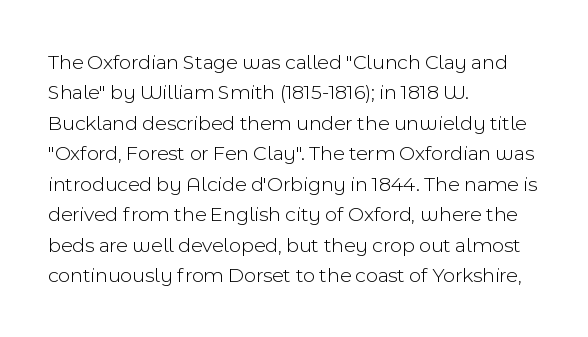
{"italic": "no", "bold": "no", "underline": "no", "align": "left", "line_spacing": "normal", "line_spacing_ratio": 1.45, "letter_spacing": "normal", "letter_spacing_em": 0.0, "glyph_px": 21}
